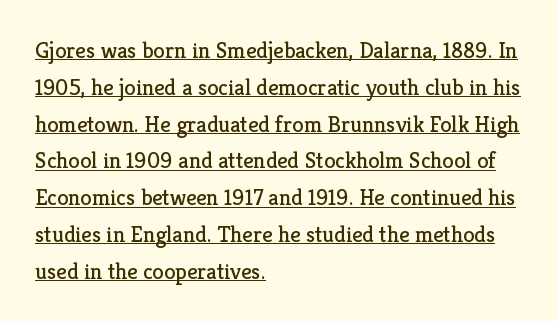
The image shows 23 px text type, upright; set left-aligned, normal line spacing (1.6x), normal letter spacing, underlined.
